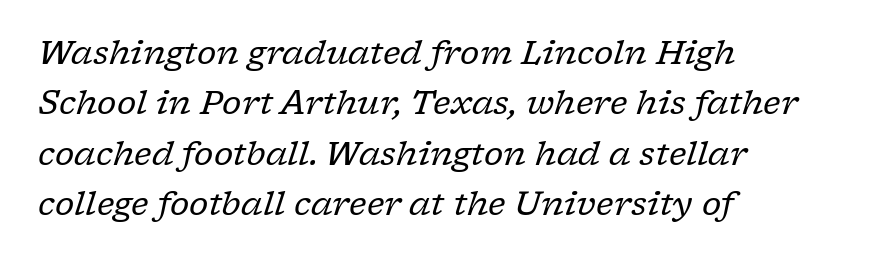
The image shows 33 px regular-weight serif type, italic (leaning right); set left-aligned, normal line spacing (1.53x), normal letter spacing, not underlined; low stroke contrast and a medium x-height.
